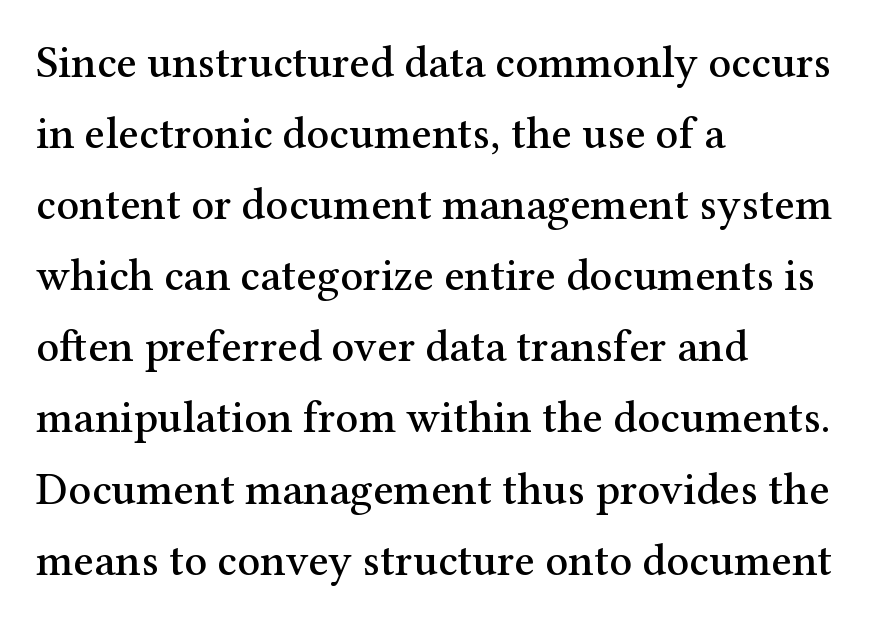
{"serif": "yes", "italic": "no", "width": "normal", "stroke_contrast": "medium", "x_height": "medium", "monospaced": "no", "underline": "no", "align": "left", "line_spacing": "normal", "line_spacing_ratio": 1.58, "letter_spacing": "normal", "letter_spacing_em": 0.0, "glyph_px": 45}
